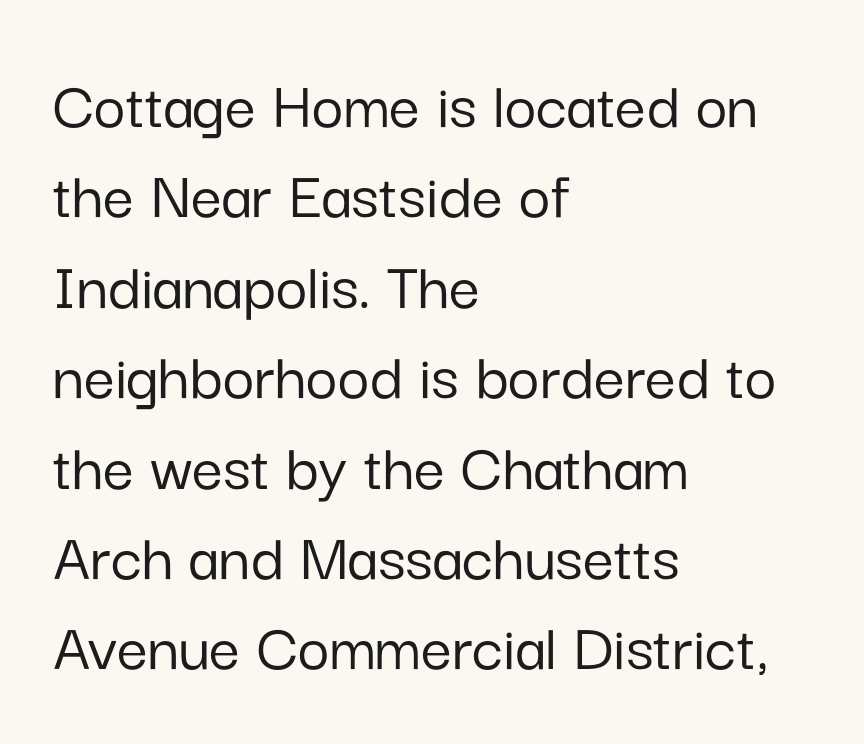
{"serif": "no", "italic": "no", "width": "normal", "stroke_contrast": "low", "x_height": "medium", "monospaced": "no", "underline": "no", "align": "left", "line_spacing": "normal", "line_spacing_ratio": 1.31, "letter_spacing": "normal", "letter_spacing_em": 0.0, "glyph_px": 69}
